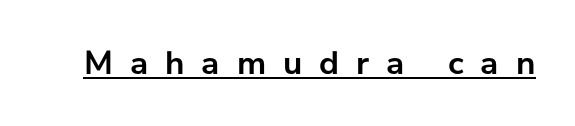
The image shows 34 px semibold sans-serif type, upright; set unusually wide letter spacing (+0.5 em), underlined; low stroke contrast and a medium x-height.
